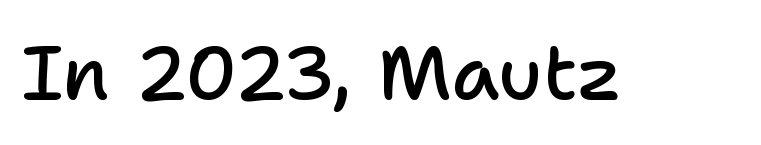
The face used here is a semibold: visibly heavier than regular, lighter than bold. Anything drawn beneath the words? Only blank space. Font category for this specimen: sans-serif. Compared with typical body copy, the letter spacing here is the same. Looks like regular typesetting: each glyph gets only the width it needs. You can tell it's not italic because the verticals are truly vertical.
